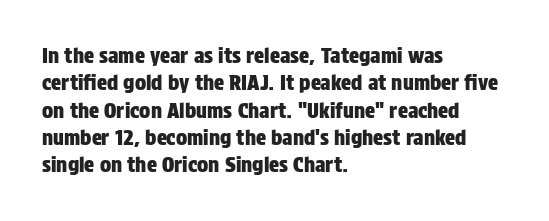
The image shows 21 px text type, upright; set left-aligned, normal line spacing (1.3x), normal letter spacing, not underlined.
